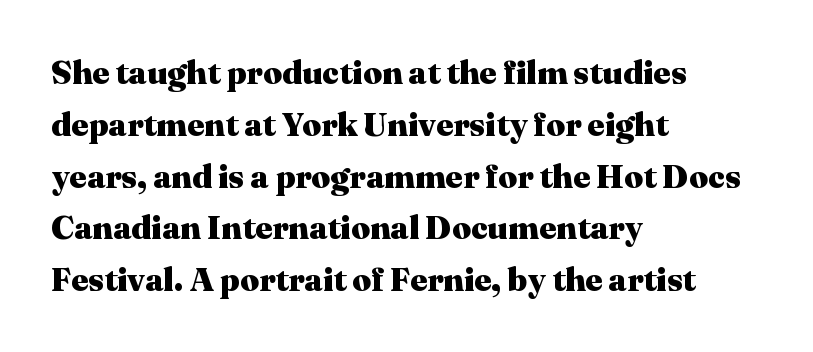
Q: Is the text bold? A: Yes.
Q: Is the text italic (slanted)? A: No, it is upright.
Q: Is the typeface a serif or a sans-serif typeface? A: Serif.
Q: Is the text underlined? A: No.
Q: How is the paragraph aligned? A: Left-aligned.
Q: Is the spacing between letters normal or unusually wide? A: Normal.
Q: Is the spacing between lines tight, normal or loose? A: Normal.
Q: Width (condensed, normal, or wide)? A: Normal.
Q: Stroke contrast? A: Medium.
Q: x-height? A: Medium.
Q: Monospaced? A: No.
